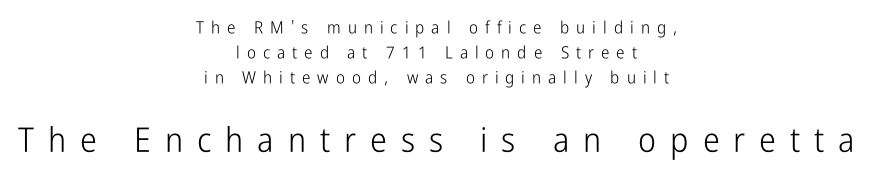
Lines of text with bare space underneath. Whoever set this chose a conventional vertical rhythm. You could only call the tracking loose — the letters float apart. Notice how the passage keeps no hard edge, just a central spine. Letters have the restrained weight of plain body copy at most. The more generous point size was reserved for the lower chunk.
